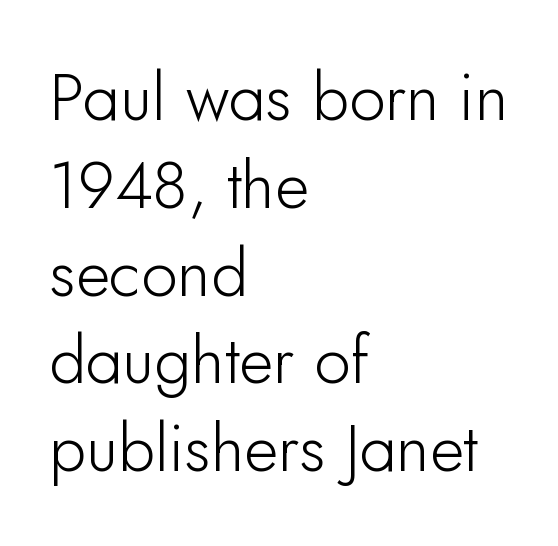
Q: Is the text italic (slanted)? A: No, it is upright.
Q: Is the typeface a serif or a sans-serif typeface? A: Sans-serif.
Q: Is the text underlined? A: No.
Q: How is the paragraph aligned? A: Left-aligned.
Q: Is the spacing between letters normal or unusually wide? A: Normal.
Q: Is the spacing between lines tight, normal or loose? A: Normal.
Q: Width (condensed, normal, or wide)? A: Normal.
Q: Stroke contrast? A: Low.
Q: x-height? A: Small.
Q: Monospaced? A: No.
